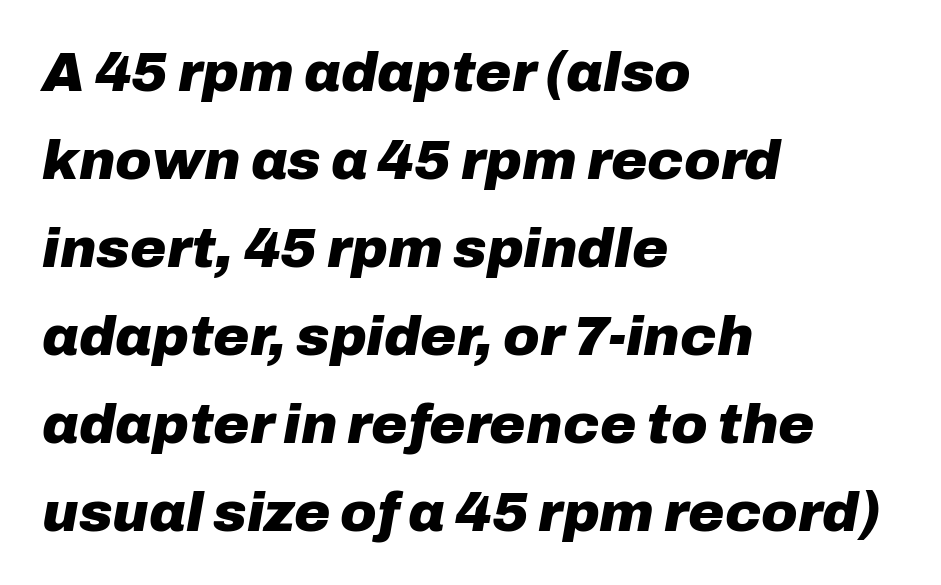
Q: Is the text bold? A: Yes.
Q: Is the text italic (slanted)? A: Yes, it leans right by about 10 degrees.
Q: Is the text underlined? A: No.
Q: How is the paragraph aligned? A: Left-aligned.
Q: Is the spacing between letters normal or unusually wide? A: Normal.
Q: Is the spacing between lines tight, normal or loose? A: Normal.
Q: Width (condensed, normal, or wide)? A: Normal.
Q: Stroke contrast? A: Low.
Q: x-height? A: Medium.
Q: Monospaced? A: No.
